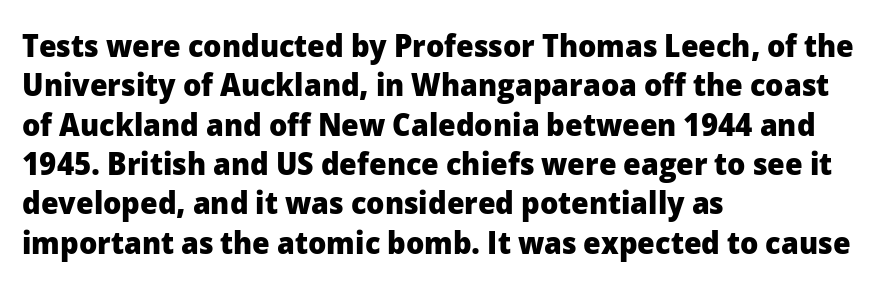
The image shows 32 px heavy sans-serif type, upright; set left-aligned, line spacing 1.23x, normal letter spacing, not underlined; low stroke contrast and a medium x-height.
